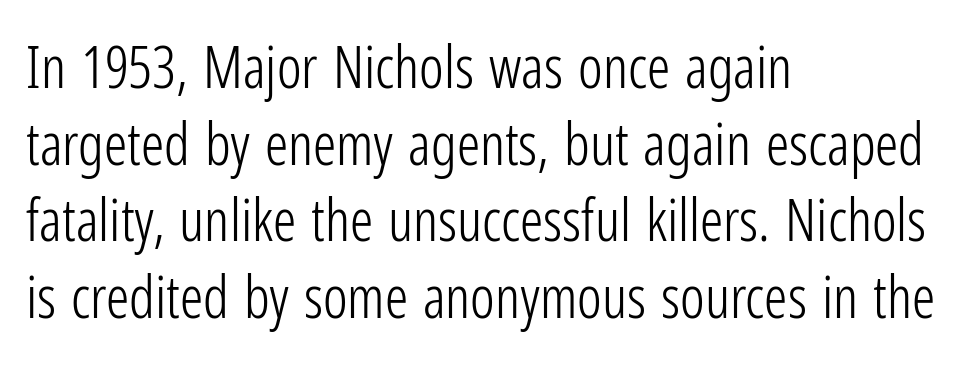
The image shows 58 px light, condensed sans-serif type, upright; set left-aligned, normal line spacing (1.32x), normal letter spacing, not underlined; low stroke contrast and a medium x-height.
